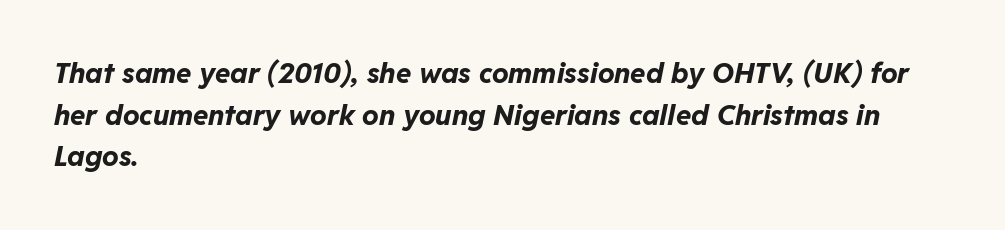
{"italic": "yes", "lean": "right", "slant_degrees": 11, "bold": "yes", "weight": "bold", "width": "normal", "stroke_contrast": "low", "x_height": "medium", "monospaced": "no", "underline": "no", "align": "left", "line_spacing": "normal", "line_spacing_ratio": 1.49, "letter_spacing": "normal", "letter_spacing_em": 0.0, "glyph_px": 28}
